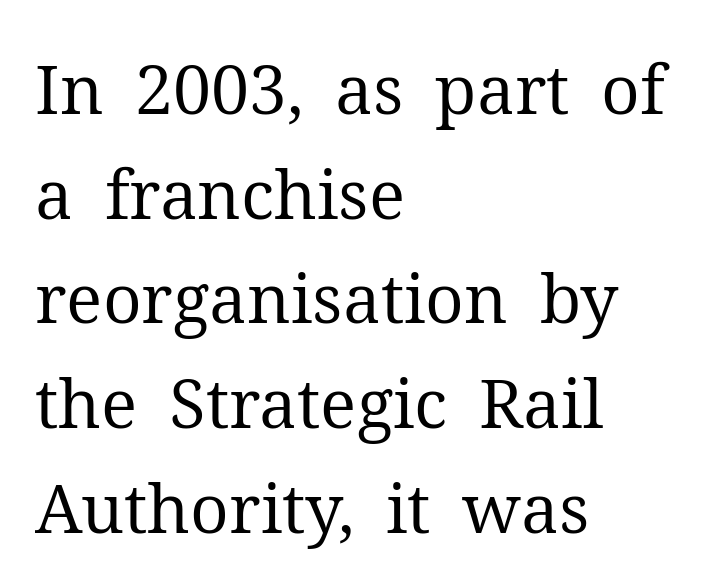
The glyphs in this specimen are seriffed. Italic: no, the glyphs are upright roman. Between one letter and the next there's only the usual sliver of space. The font sits on the lighter half of the weight spectrum, regular included. The space beneath each line is pristine and unruled. Notice how the passage keeps a crisp vertical edge on the left only.
